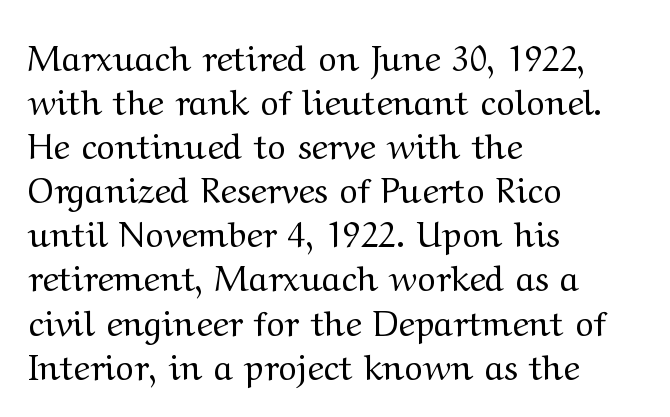
The image shows 35 px regular-weight, wide serif type, upright; set left-aligned, normal line spacing (1.26x), normal letter spacing, not underlined; medium stroke contrast and a medium x-height.
